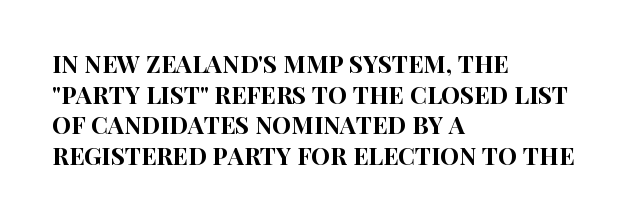
{"italic": "no", "underline": "no", "align": "left", "line_spacing": "normal", "line_spacing_ratio": 1.28, "letter_spacing": "normal", "letter_spacing_em": 0.0, "glyph_px": 24}
